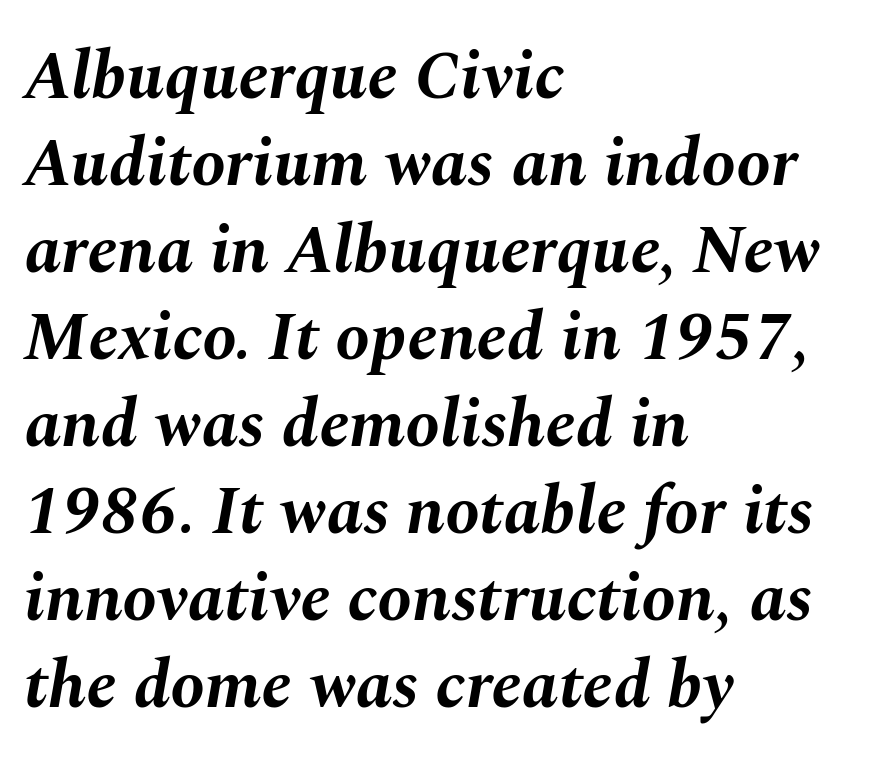
{"italic": "yes", "lean": "right", "slant_degrees": 10, "bold": "yes", "weight": "bold", "width": "normal", "stroke_contrast": "medium", "x_height": "medium", "monospaced": "no", "underline": "no", "align": "left", "line_spacing": "normal", "line_spacing_ratio": 1.26, "letter_spacing": "normal", "letter_spacing_em": 0.0, "glyph_px": 69}
